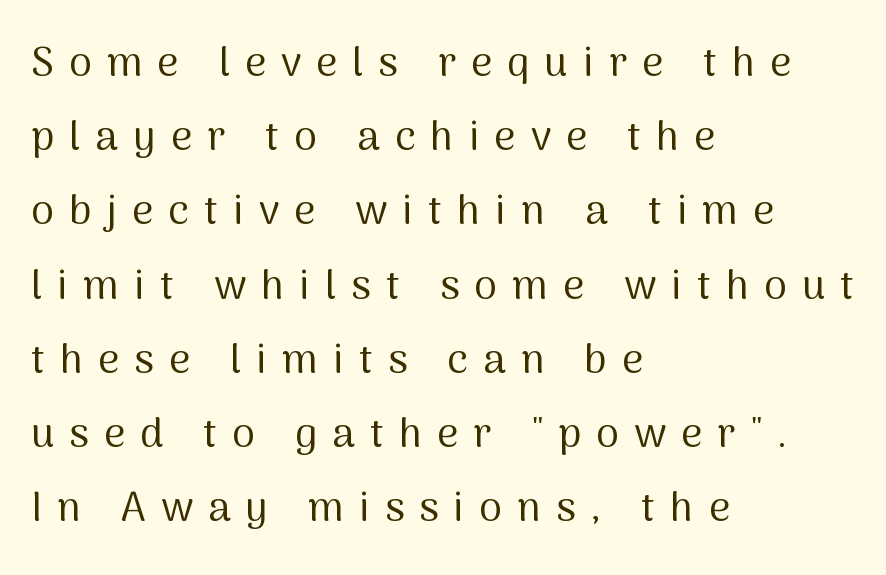
The image shows 41 px regular-weight sans-serif type, upright; set left-aligned, line spacing 1.81x, unusually wide letter spacing (+0.37 em), not underlined; medium stroke contrast and a medium x-height.
